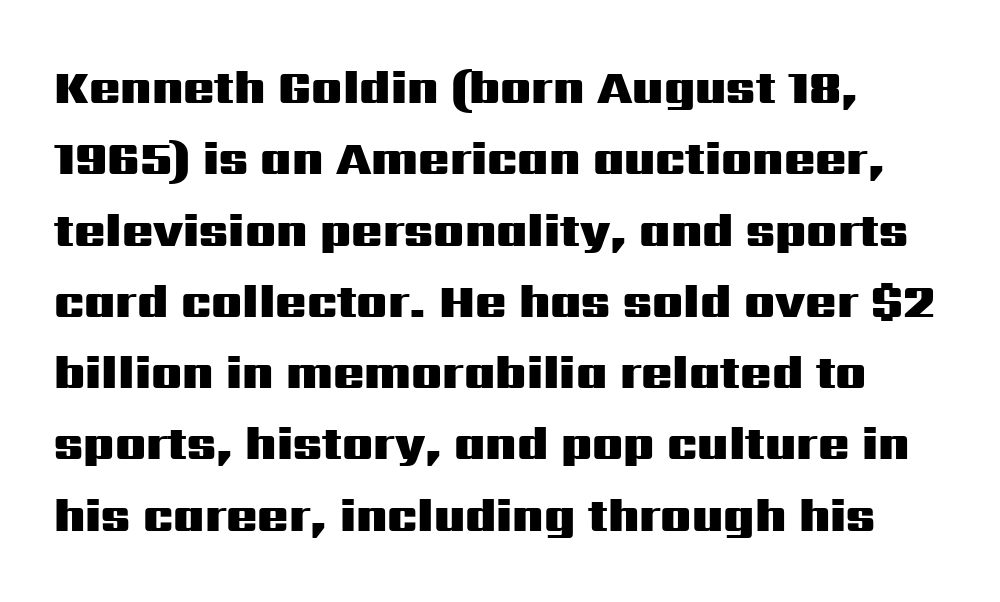
Nobody drew a line under any word here. The letters advance in unequal steps, a hallmark of proportional type. There is no visible air inserted between adjacent glyphs. The type sits square on the baseline with zero lean. Students, observe: this is what conventionally led text looks like. You can tell from the bare stems that sans-serif type was used.
